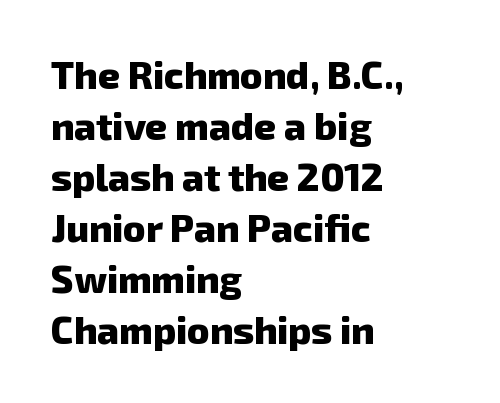
Q: Is the text bold? A: Yes.
Q: Is the typeface a serif or a sans-serif typeface? A: Sans-serif.
Q: Is the text underlined? A: No.
Q: How is the paragraph aligned? A: Left-aligned.
Q: Is the spacing between letters normal or unusually wide? A: Normal.
Q: Is the spacing between lines tight, normal or loose? A: Normal.
Q: Width (condensed, normal, or wide)? A: Normal.
Q: Stroke contrast? A: Low.
Q: x-height? A: Medium.
Q: Monospaced? A: No.
